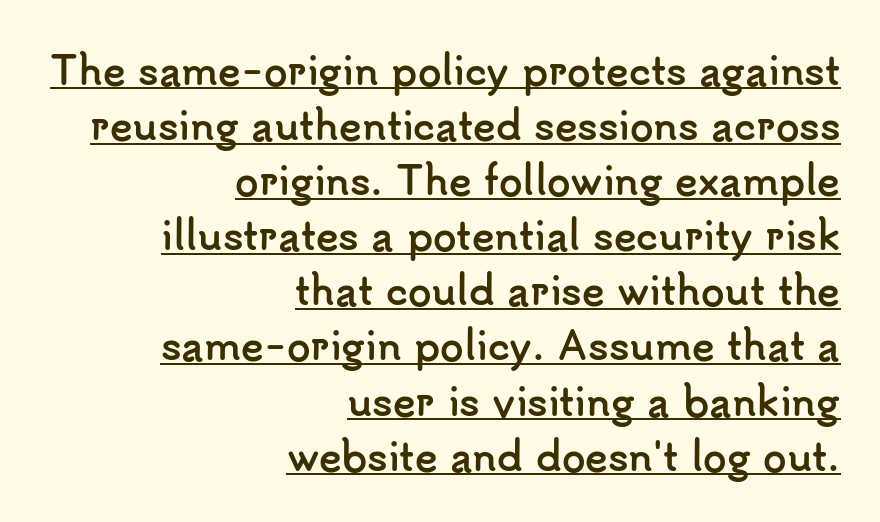
The image shows 38 px semibold sans-serif type, upright; set right-aligned, normal line spacing (1.45x), normal letter spacing, underlined; low stroke contrast and a small x-height.
